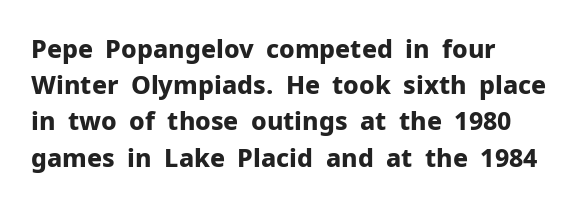
Q: Is the text bold? A: Yes.
Q: Is the text italic (slanted)? A: No, it is upright.
Q: Is the text underlined? A: No.
Q: How is the paragraph aligned? A: Left-aligned.
Q: Is the spacing between letters normal or unusually wide? A: Normal.
Q: Is the spacing between lines tight, normal or loose? A: Normal.
